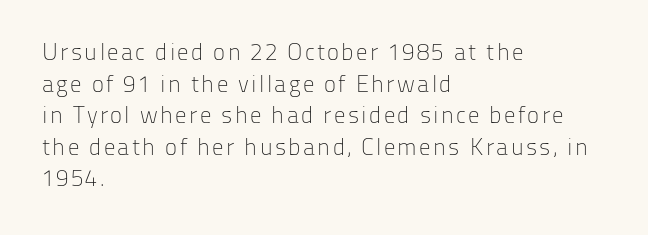
Descender tails drop into unmarked territory. These lines sit exactly where default settings would place them. These lines were composed using upright roman letters. In CSS terms this would be text-align: left. Bold? No — there's no thickening of the strokes.
